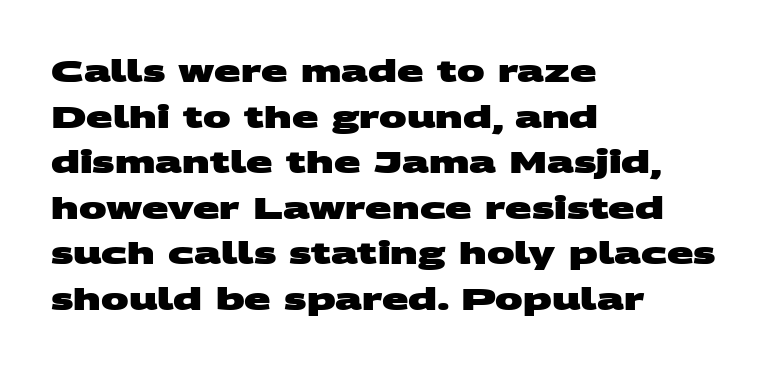
Q: Is the text bold? A: Yes.
Q: Is the typeface a serif or a sans-serif typeface? A: Sans-serif.
Q: Is the text underlined? A: No.
Q: How is the paragraph aligned? A: Left-aligned.
Q: Is the spacing between letters normal or unusually wide? A: Normal.
Q: Is the spacing between lines tight, normal or loose? A: Normal.
Q: Width (condensed, normal, or wide)? A: Wide.
Q: Stroke contrast? A: Medium.
Q: x-height? A: Large.
Q: Monospaced? A: No.
